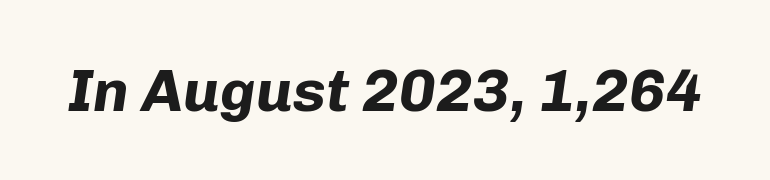
Q: Is the text bold? A: Yes.
Q: Is the text italic (slanted)? A: Yes, it leans right by about 8 degrees.
Q: Is the text underlined? A: No.
Q: Is the spacing between letters normal or unusually wide? A: Normal.
Q: Width (condensed, normal, or wide)? A: Normal.
Q: Stroke contrast? A: Low.
Q: x-height? A: Medium.
Q: Monospaced? A: No.
